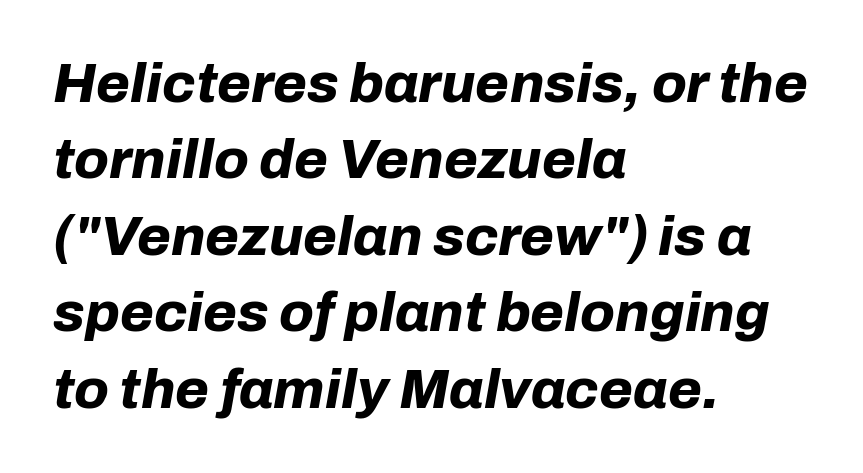
Q: Is the text bold? A: Yes.
Q: Is the text italic (slanted)? A: Yes, it leans right by about 10 degrees.
Q: Is the text underlined? A: No.
Q: How is the paragraph aligned? A: Left-aligned.
Q: Is the spacing between letters normal or unusually wide? A: Normal.
Q: Is the spacing between lines tight, normal or loose? A: Normal.
Q: Width (condensed, normal, or wide)? A: Normal.
Q: Stroke contrast? A: Low.
Q: x-height? A: Medium.
Q: Monospaced? A: No.
